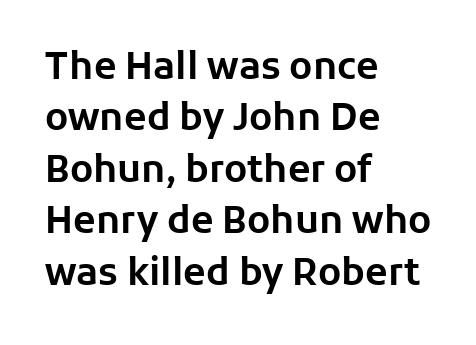
Honestly, the letter spacing is just normal — you wouldn't notice it. The specimen reads as upright at a glance. Beneath every word, the page is bare. Horizontally, the lines are justified to the leading edge only. The designer went with a sans here, leaving each stem footless. The passage shown is typed in a proportional face where columns would drift.
